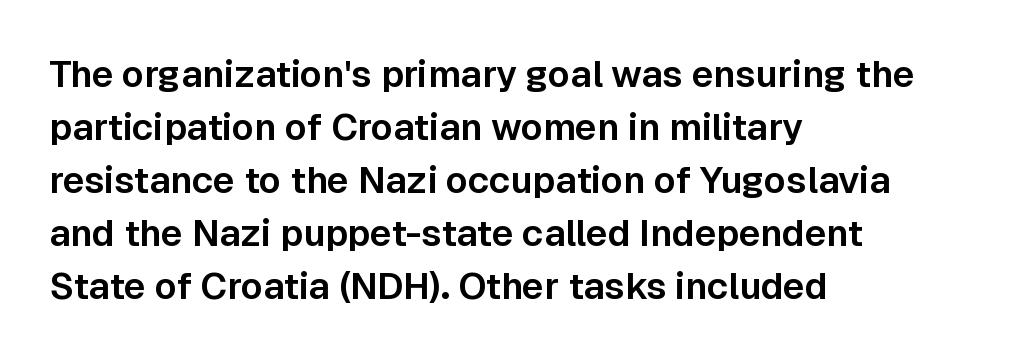
Q: Is the text italic (slanted)? A: No, it is upright.
Q: Is the typeface a serif or a sans-serif typeface? A: Sans-serif.
Q: Is the text underlined? A: No.
Q: How is the paragraph aligned? A: Left-aligned.
Q: Is the spacing between letters normal or unusually wide? A: Normal.
Q: Is the spacing between lines tight, normal or loose? A: Normal.
Q: Width (condensed, normal, or wide)? A: Normal.
Q: Stroke contrast? A: Low.
Q: x-height? A: Medium.
Q: Monospaced? A: No.
